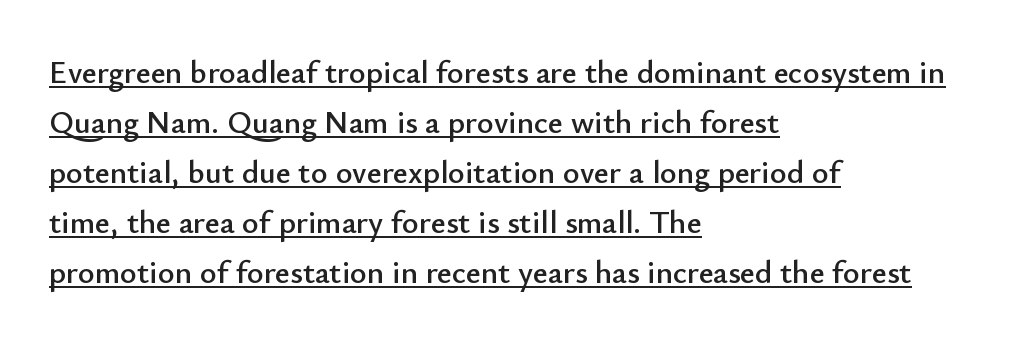
Students, observe the line beneath the letters — that is underlining. Posture: vertical. Is this a sans? Yes — the strokes have no serifs. Line spacing here is normal. Is the letter spacing exaggerated? No — it looks like the ordinary default.
